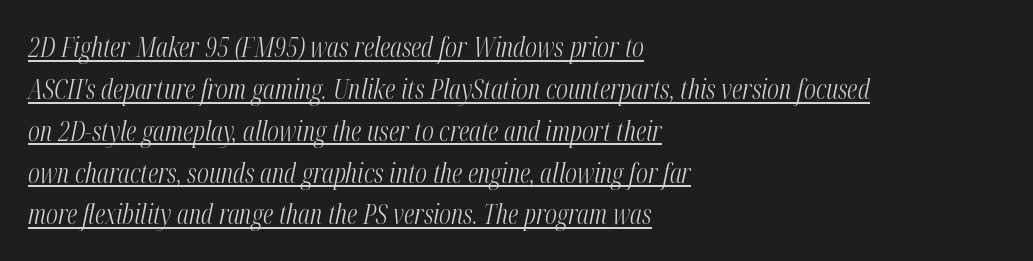
Short and long lines alike share a common starting point at left. A normal amount of white space separates one row of letters from the next. Characters follow at the spacing the type designer built in. The rendering applies a slant to the glyphs.
